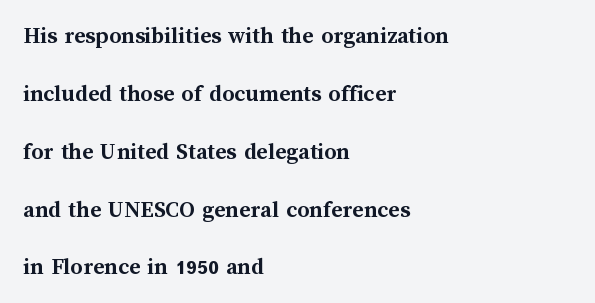
{"italic": "no", "bold": "yes", "underline": "no", "align": "left", "line_spacing": "loose", "line_spacing_ratio": 2.41, "letter_spacing": "normal", "letter_spacing_em": 0.0, "glyph_px": 24}
